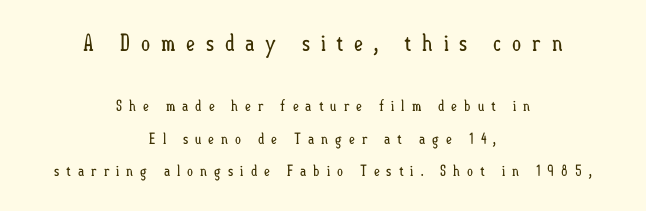
The type sits square on the baseline with zero lean. The lines in this sample share a center point and differ in where they start and stop. Whoever set this chose breathing room over compactness in the vertical rhythm. How are the letters spaced? Widely, with obvious added tracking. No chunkiness to these letters — they're not bold.
